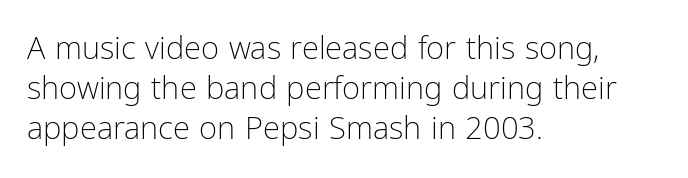
Q: Is the text bold? A: No.
Q: Is the text italic (slanted)? A: No, it is upright.
Q: Is the typeface a serif or a sans-serif typeface? A: Sans-serif.
Q: Is the text underlined? A: No.
Q: How is the paragraph aligned? A: Left-aligned.
Q: Is the spacing between letters normal or unusually wide? A: Normal.
Q: Is the spacing between lines tight, normal or loose? A: Normal.
Q: Width (condensed, normal, or wide)? A: Condensed.
Q: Stroke contrast? A: Low.
Q: x-height? A: Medium.
Q: Monospaced? A: No.
